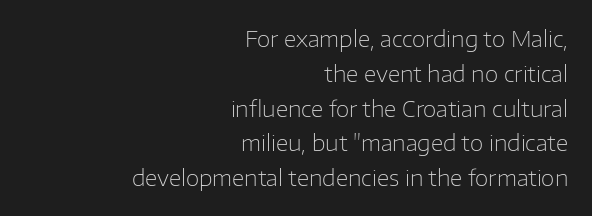
Alignment: flush right. Compared with a typical body face, this is equally light or lighter still. Is the letter spacing exaggerated? No — it looks like the ordinary default. When letters stand straight like this, we call the style roman or upright.
